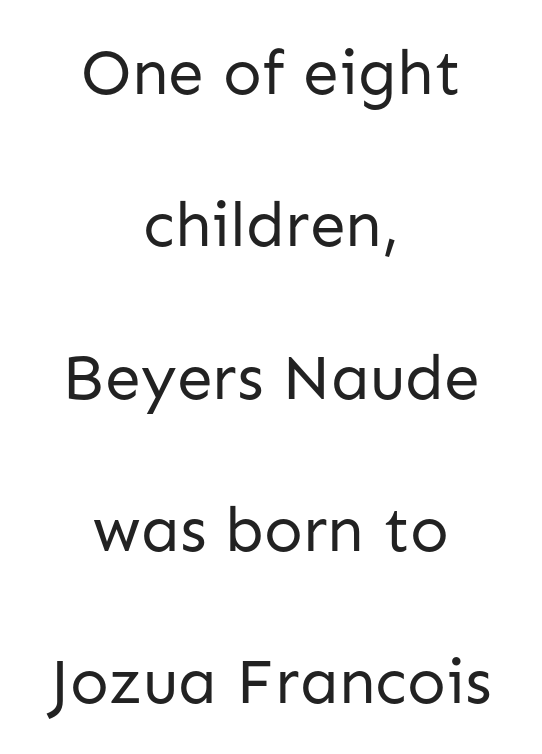
Centered paragraph, ragged on both sides. This rendering leaves character spacing at its baseline value. Each letter's strokes conclude bluntly, with no projecting serifs. Think standard paragraph weight, or any step lighter than that.
